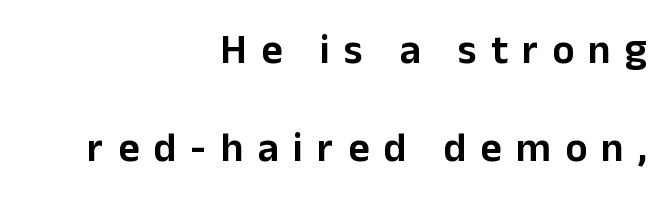
Right-aligned paragraph, ragged on the left. Each letter keeps its own natural width here, so spacing adapts to shape. The line texture is sparse and dotted thanks to wide tracking. Quick note: interline space is abundant.
